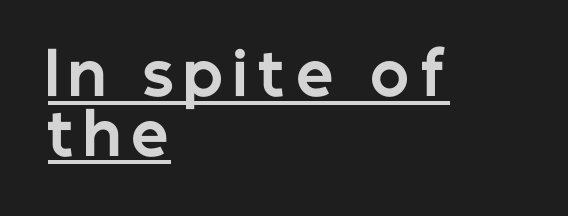
Q: Is the text bold? A: Yes.
Q: Is the text italic (slanted)? A: No, it is upright.
Q: Is the typeface a serif or a sans-serif typeface? A: Sans-serif.
Q: Is the text underlined? A: Yes.
Q: How is the paragraph aligned? A: Left-aligned.
Q: Is the spacing between lines tight, normal or loose? A: Tight.
Q: Width (condensed, normal, or wide)? A: Normal.
Q: Stroke contrast? A: Low.
Q: x-height? A: Medium.
Q: Monospaced? A: No.
